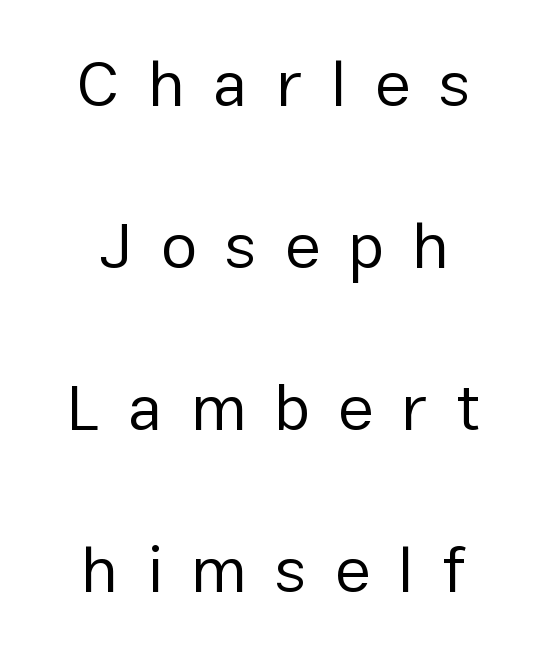
{"serif": "no", "italic": "no", "bold": "no", "weight": "regular", "width": "normal", "stroke_contrast": "low", "x_height": "medium", "monospaced": "no", "underline": "no", "align": "center", "line_spacing": "loose", "line_spacing_ratio": 2.49, "letter_spacing": "wide", "letter_spacing_em": 0.43, "glyph_px": 65}
